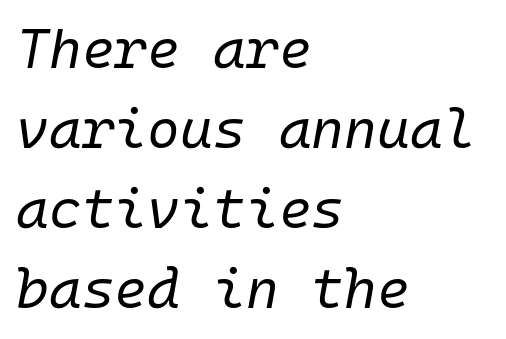
The image shows 56 px regular-weight type, italic (leaning right), monospaced; set left-aligned, normal line spacing (1.43x), normal letter spacing, not underlined; low stroke contrast and a medium x-height.
